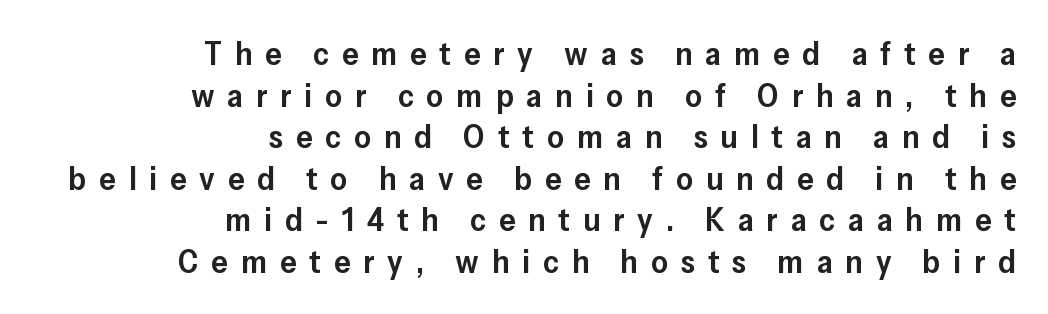
Q: Is the text bold? A: Semi-bold.
Q: Is the text italic (slanted)? A: No, it is upright.
Q: Is the typeface a serif or a sans-serif typeface? A: Sans-serif.
Q: Is the text underlined? A: No.
Q: How is the paragraph aligned? A: Right-aligned.
Q: Is the spacing between letters normal or unusually wide? A: Unusually wide.
Q: Is the spacing between lines tight, normal or loose? A: Normal.
Q: Width (condensed, normal, or wide)? A: Normal.
Q: Stroke contrast? A: Low.
Q: x-height? A: Medium.
Q: Monospaced? A: No.
